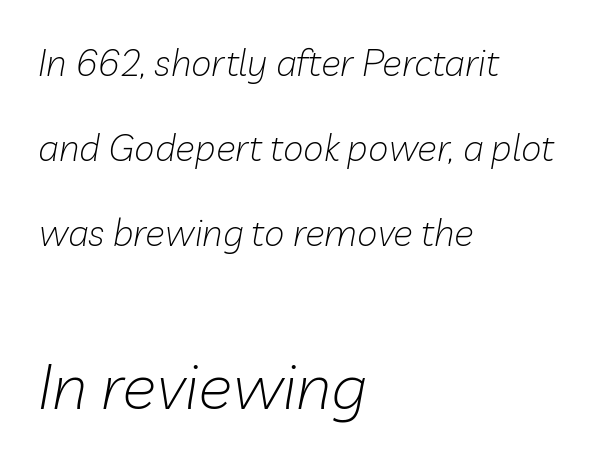
Q: Is the text bold? A: No.
Q: Is the text italic (slanted)? A: Yes, it leans right by about 10 degrees.
Q: Is the text underlined? A: No.
Q: How is the paragraph aligned? A: Left-aligned.
Q: Is the spacing between letters normal or unusually wide? A: Normal.
Q: Is the spacing between lines tight, normal or loose? A: Loose.
Q: Which block of text is set in a larger size, the first (top) or the second (bottom)? A: The second (bottom) one.
Q: Width (condensed, normal, or wide)? A: Normal.
Q: Stroke contrast? A: Low.
Q: x-height? A: Medium.
Q: Monospaced? A: No.
